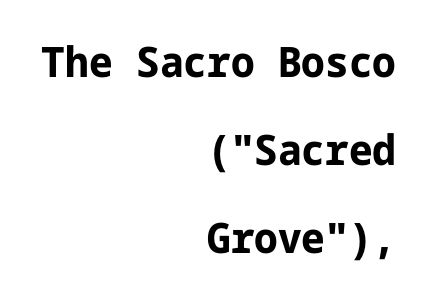
The image shows 42 px bold sans-serif type, upright; set right-aligned, loose line spacing (2.1x), normal letter spacing, not underlined; low stroke contrast and a medium x-height.
